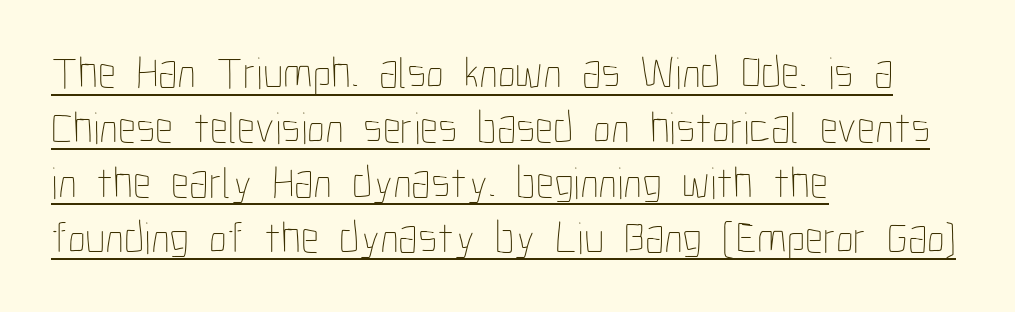
The image shows 45 px thin, condensed type, upright; set left-aligned, line spacing 1.22x, normal letter spacing, underlined; low stroke contrast and a medium x-height.
